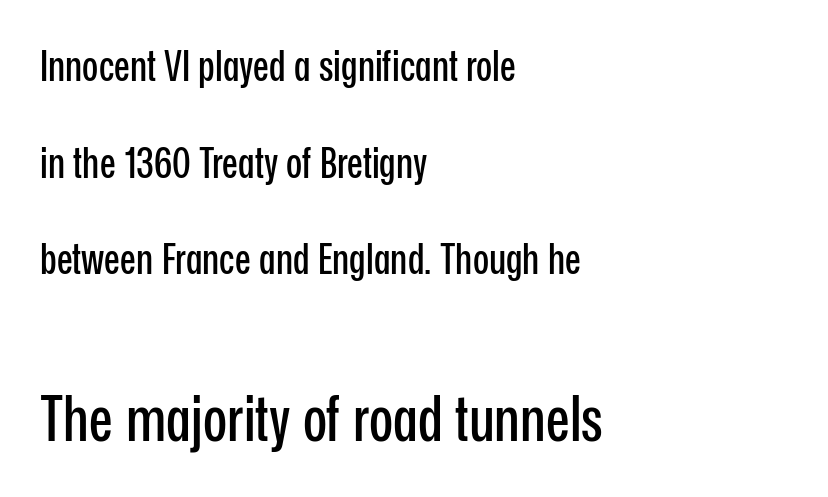
Varying glyph widths throughout — classic text-font behaviour. Tracking here is standard; glyphs follow each other at the usual distance. Line spacing here is loose. The rendering anchors every line to the left-hand side. A clean baseline with only descenders dipping below it.
